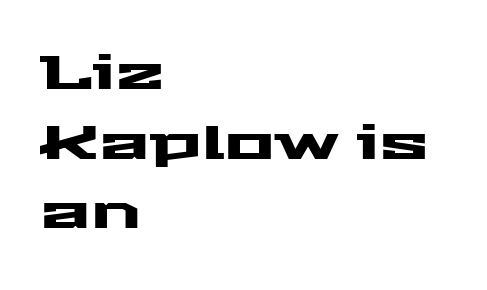
{"serif": "no", "italic": "no", "width": "wide", "stroke_contrast": "medium", "x_height": "medium", "monospaced": "no", "underline": "no", "align": "left", "line_spacing": "normal", "line_spacing_ratio": 1.48, "letter_spacing": "normal", "letter_spacing_em": 0.0, "glyph_px": 47}
